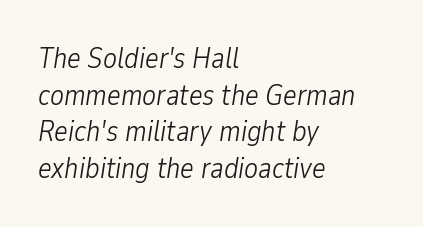
{"italic": "yes", "lean": "right", "slant_degrees": 9, "bold": "no", "weight": "light", "width": "condensed", "stroke_contrast": "low", "x_height": "medium", "monospaced": "no", "underline": "no", "align": "left", "line_spacing": "normal", "line_spacing_ratio": 1.26, "letter_spacing": "normal", "letter_spacing_em": 0.0, "glyph_px": 29}
